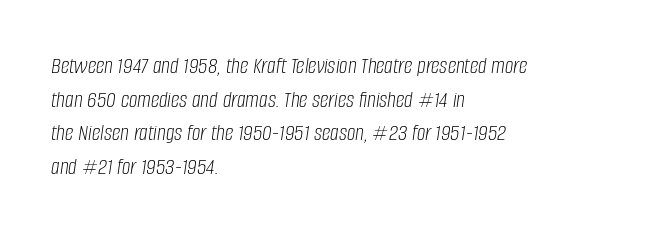
{"italic": "yes", "lean": "right", "slant_degrees": 8, "bold": "no", "underline": "no", "align": "left", "line_spacing": "normal", "line_spacing_ratio": 1.4, "letter_spacing": "normal", "letter_spacing_em": 0.0, "glyph_px": 24}
